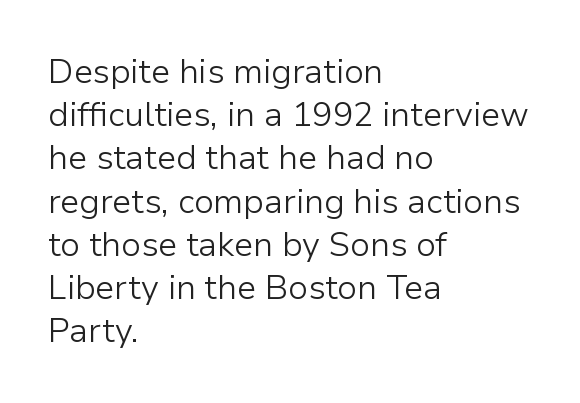
The image shows 34 px light sans-serif type, upright; set left-aligned, normal line spacing (1.27x), normal letter spacing, not underlined; low stroke contrast and a medium x-height.
